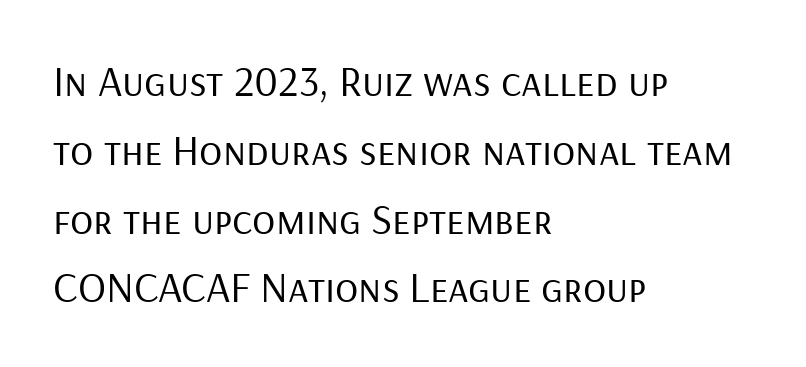
The image shows 43 px regular-weight sans-serif type, upright; set left-aligned, normal line spacing (1.6x), normal letter spacing, not underlined; low stroke contrast and a medium x-height.
